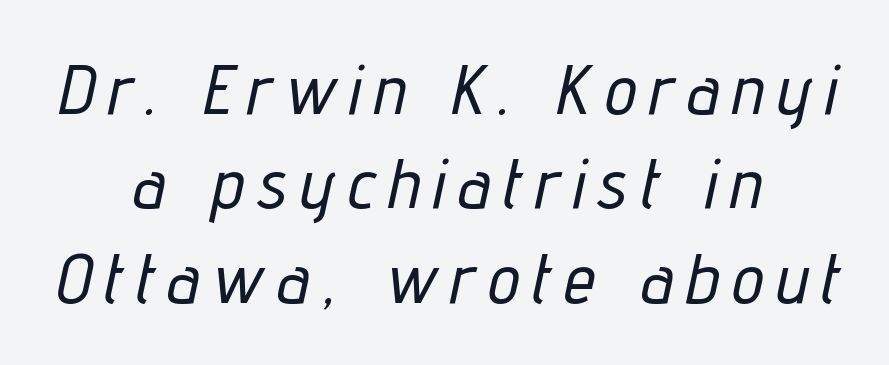
Q: Is the text italic (slanted)? A: Yes, it leans right by about 12 degrees.
Q: Is the text underlined? A: No.
Q: How is the paragraph aligned? A: Centered.
Q: Is the spacing between lines tight, normal or loose? A: Normal.
Q: Width (condensed, normal, or wide)? A: Condensed.
Q: Stroke contrast? A: Low.
Q: x-height? A: Medium.
Q: Monospaced? A: No.
